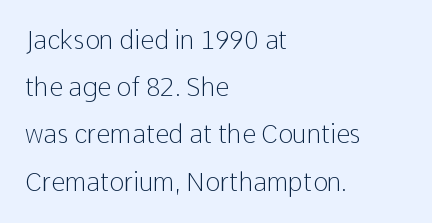
Q: Is the text bold? A: No.
Q: Is the text italic (slanted)? A: No, it is upright.
Q: Is the text underlined? A: No.
Q: How is the paragraph aligned? A: Left-aligned.
Q: Is the spacing between letters normal or unusually wide? A: Normal.
